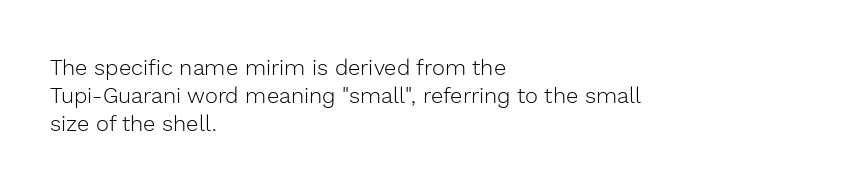
No extra ink here — the face is not bold. Students, observe: this is what conventionally led text looks like. Visually the block forms a straight wall on the left and a jagged coastline on the right. Clear beneath every line of the passage.
